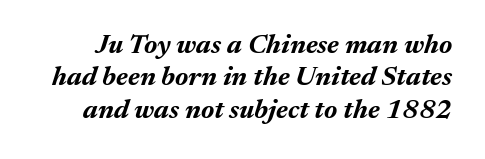
Q: Is the text bold? A: Yes.
Q: Is the text italic (slanted)? A: Yes, it leans right by about 17 degrees.
Q: Is the text underlined? A: No.
Q: Is the spacing between letters normal or unusually wide? A: Normal.
